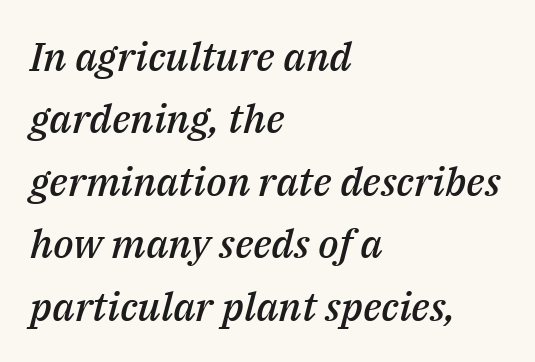
You can tell it's italic because the verticals aren't actually vertical. If you measured baseline to baseline, you'd find a middling distance. Caption: multi-line text, flush left, ragged right. Unmarked baselines from the first word to the last. This sample has the flowing, uneven cadence of proportional lettering. Letter spacing: default.
